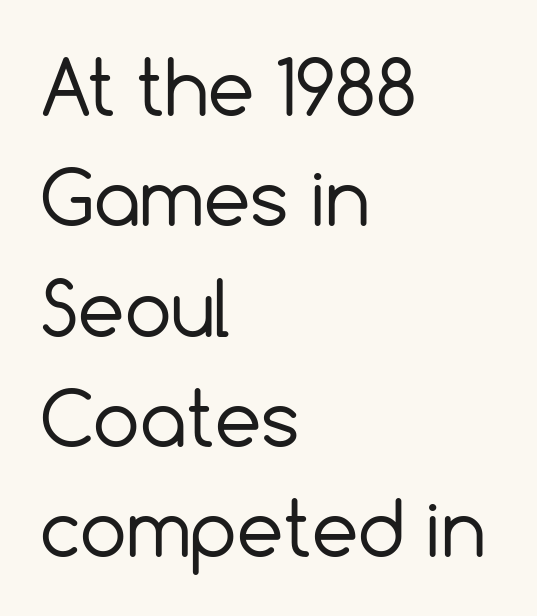
Q: Is the text bold? A: No.
Q: Is the text italic (slanted)? A: No, it is upright.
Q: Is the typeface a serif or a sans-serif typeface? A: Sans-serif.
Q: Is the text underlined? A: No.
Q: How is the paragraph aligned? A: Left-aligned.
Q: Is the spacing between letters normal or unusually wide? A: Normal.
Q: Is the spacing between lines tight, normal or loose? A: Normal.
Q: Width (condensed, normal, or wide)? A: Normal.
Q: x-height? A: Medium.
Q: Monospaced? A: No.
